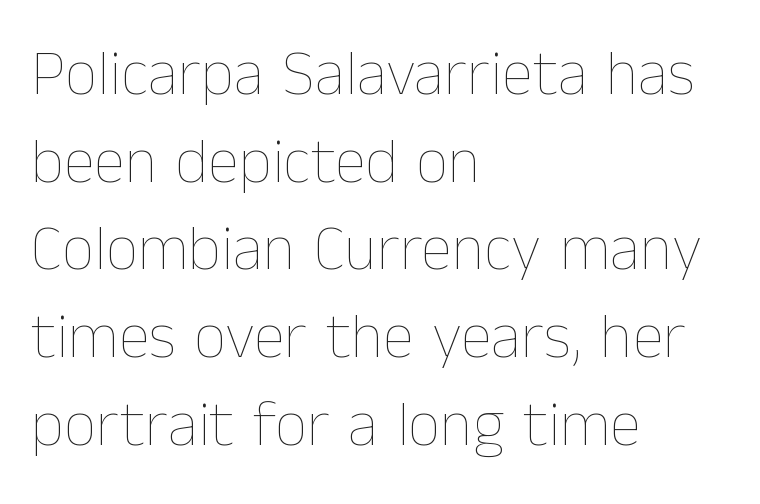
The image shows 64 px thin type, upright; set left-aligned, normal line spacing (1.37x), normal letter spacing, not underlined; low stroke contrast and a medium x-height.
